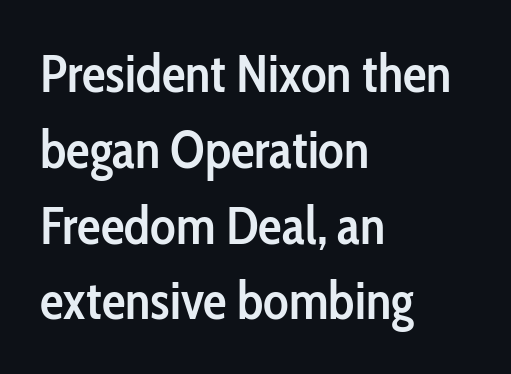
Italic: no, the glyphs are upright roman. This is moderately heavy type, rendered in semibold. Check where the strokes stop: nothing finishes them off — pure sans. Looks like regular typesetting: each glyph gets only the width it needs.
